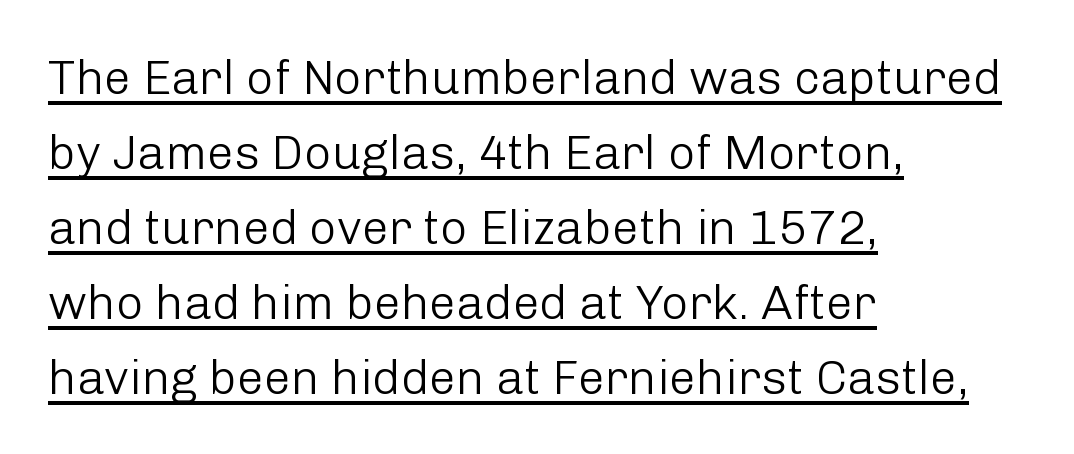
Q: Is the text bold? A: No.
Q: Is the text italic (slanted)? A: No, it is upright.
Q: Is the typeface a serif or a sans-serif typeface? A: Sans-serif.
Q: Is the text underlined? A: Yes.
Q: How is the paragraph aligned? A: Left-aligned.
Q: Is the spacing between letters normal or unusually wide? A: Normal.
Q: Is the spacing between lines tight, normal or loose? A: Normal.
Q: Width (condensed, normal, or wide)? A: Normal.
Q: Stroke contrast? A: Low.
Q: x-height? A: Medium.
Q: Monospaced? A: No.
